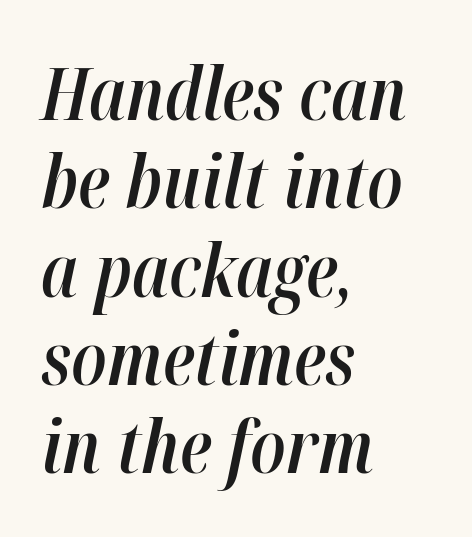
{"italic": "yes", "lean": "right", "slant_degrees": 12, "bold": "semi", "weight": "semibold", "width": "condensed", "stroke_contrast": "high", "x_height": "medium", "monospaced": "no", "underline": "no", "align": "left", "line_spacing_ratio": 1.21, "letter_spacing": "normal", "letter_spacing_em": 0.0, "glyph_px": 73}
